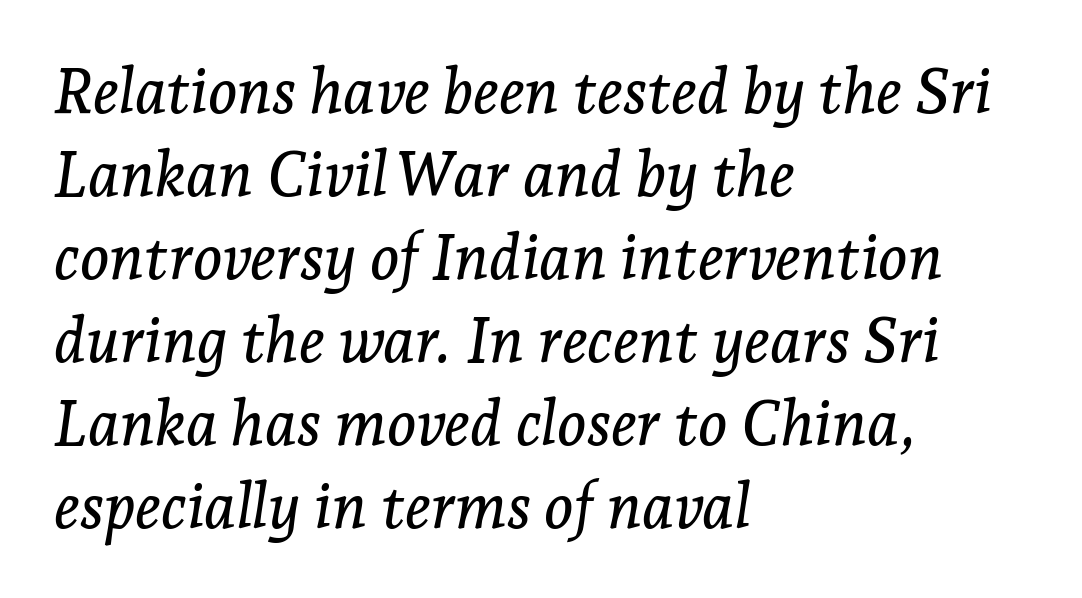
{"serif": "yes", "italic": "yes", "lean": "right", "slant_degrees": 7, "width": "normal", "stroke_contrast": "low", "x_height": "medium", "monospaced": "no", "underline": "no", "align": "left", "line_spacing": "normal", "line_spacing_ratio": 1.34, "letter_spacing": "normal", "letter_spacing_em": 0.0, "glyph_px": 62}
